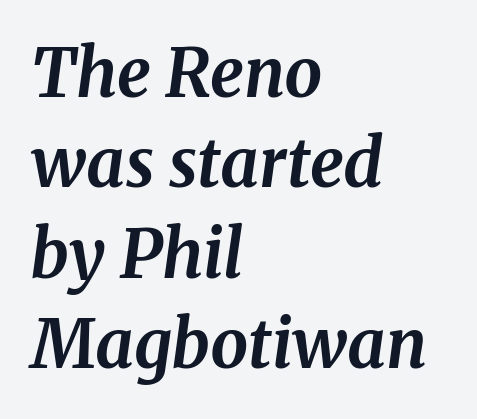
The image shows 67 px bold serif type, italic (leaning right); set left-aligned, normal line spacing (1.35x), normal letter spacing, not underlined; medium stroke contrast and a medium x-height.
